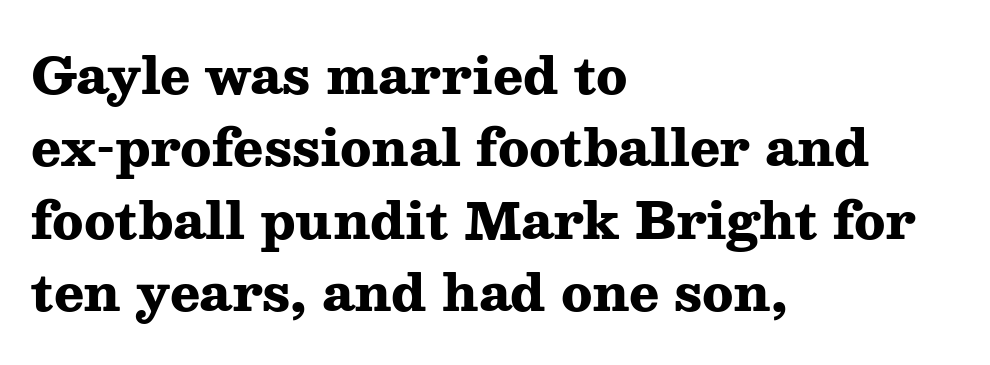
The image shows 50 px heavy, wide serif type, upright; set left-aligned, normal line spacing (1.45x), normal letter spacing, not underlined; medium stroke contrast and a medium x-height.
